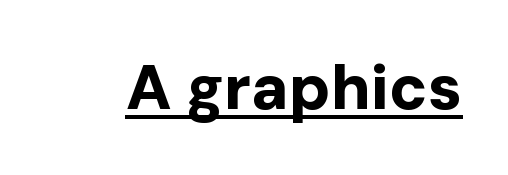
Q: Is the text bold? A: Yes.
Q: Is the text italic (slanted)? A: No, it is upright.
Q: Is the typeface a serif or a sans-serif typeface? A: Sans-serif.
Q: Is the text underlined? A: Yes.
Q: Is the spacing between letters normal or unusually wide? A: Normal.
Q: Width (condensed, normal, or wide)? A: Normal.
Q: Stroke contrast? A: Low.
Q: x-height? A: Medium.
Q: Monospaced? A: No.
